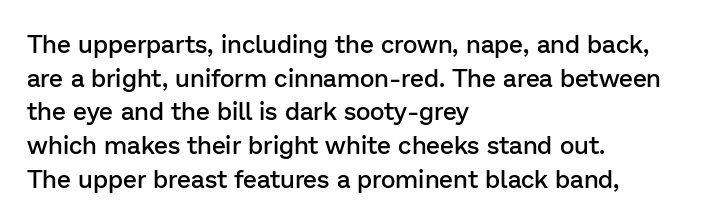
{"italic": "no", "bold": "semi", "underline": "no", "align": "left", "line_spacing": "normal", "line_spacing_ratio": 1.35, "letter_spacing": "normal", "letter_spacing_em": 0.0, "glyph_px": 25}
